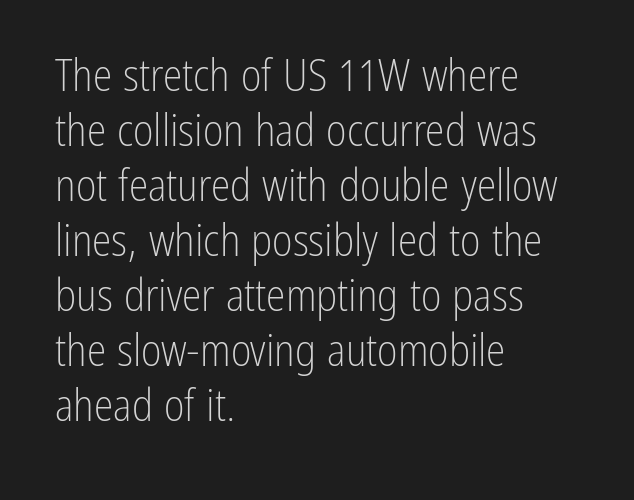
Caption: face not bold, strokes unweighted. The face used here is proportionally spaced, like ordinary book or web type. Students, observe: this is what conventionally led text looks like. Type style note: lacks serifs. Each word holds together tightly as a unit, with standard inter-letter gaps.
